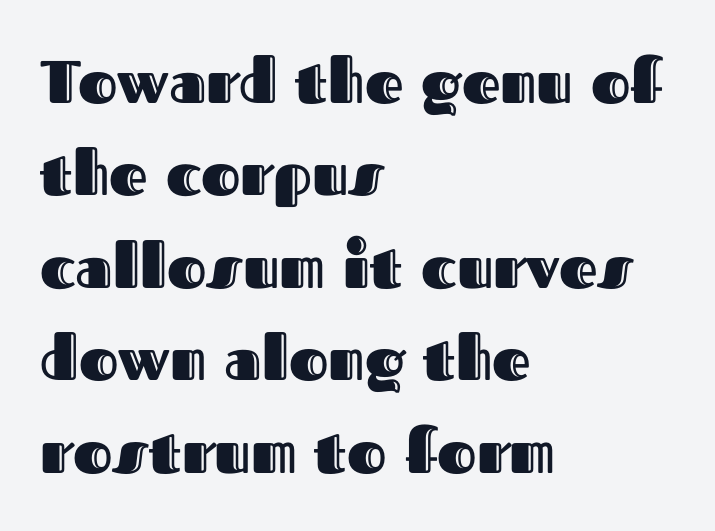
The image shows 60 px text type, upright; set left-aligned, normal line spacing (1.54x), normal letter spacing, not underlined; a medium x-height.
